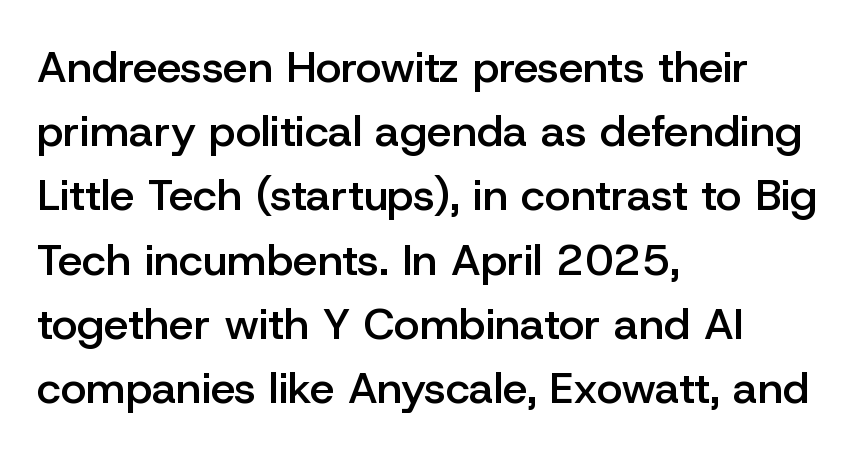
The image shows 44 px semibold sans-serif type, upright; set left-aligned, normal line spacing (1.46x), normal letter spacing, not underlined; low stroke contrast and a medium x-height.
